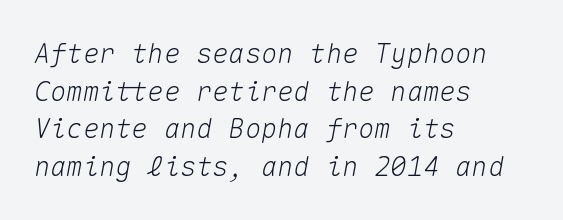
Does the leading feel generous? No, just average. The baseline area is clear. If you drew a line through each stem, it would be angled. Nothing unusual about the tracking: characters are spaced as the font intends.
